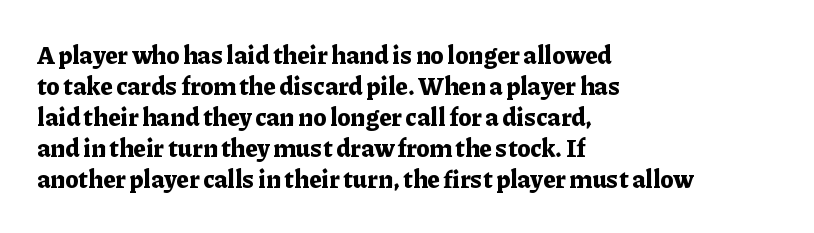
If you measured baseline to baseline, you'd find a middling distance. The specimen reads as upright at a glance. Glyph-to-glyph distance matches everyday printed text. Heavy, bold letterforms. Each row of text sits above clean, open space.
